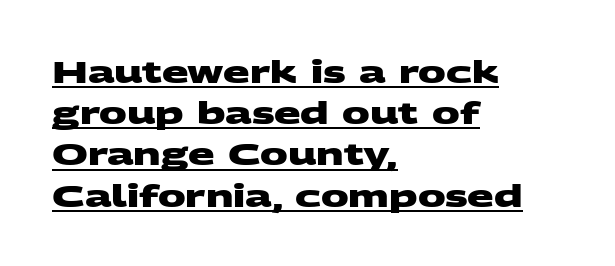
The letters advance in unequal steps, a hallmark of proportional type. Heavy-handed strokes throughout: this text is bold. Is there an underline? Yes — a line sits under the letters. This rendering employs a face without finishing strokes, i.e., a sans-serif. The space between consecutive lines is moderate.
